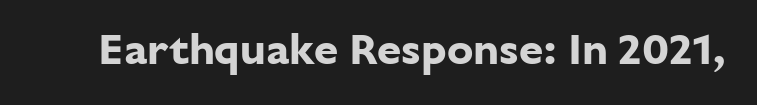
The image shows 44 px bold sans-serif type, upright; set normal letter spacing, not underlined; low stroke contrast and a medium x-height.
